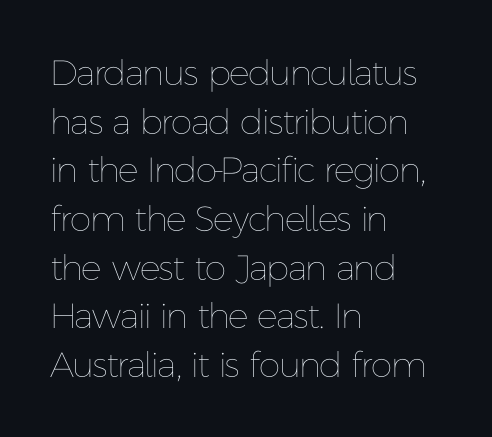
Q: Is the text bold? A: No.
Q: Is the text italic (slanted)? A: No, it is upright.
Q: Is the text underlined? A: No.
Q: How is the paragraph aligned? A: Left-aligned.
Q: Is the spacing between letters normal or unusually wide? A: Normal.
Q: Is the spacing between lines tight, normal or loose? A: Normal.
Q: Width (condensed, normal, or wide)? A: Normal.
Q: Stroke contrast? A: Low.
Q: x-height? A: Medium.
Q: Monospaced? A: No.
